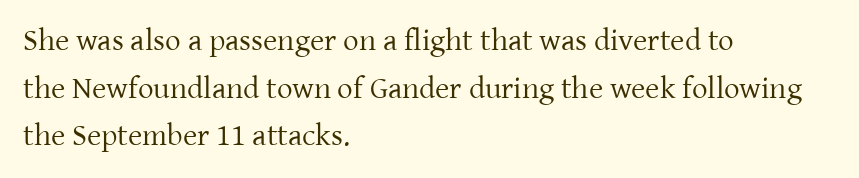
The typography opts for an upright posture over an oblique one. Summary of weight: not heavy and not bold. You could not count columns in this text — the font is proportionally spaced. Beneath every word, the page is bare.
